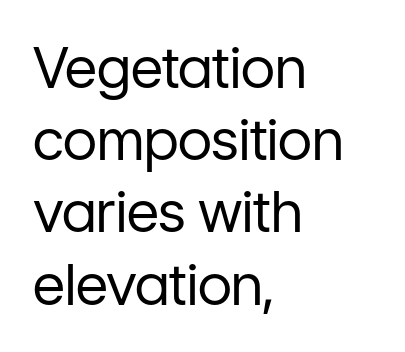
Q: Is the text bold? A: No.
Q: Is the text italic (slanted)? A: No, it is upright.
Q: Is the typeface a serif or a sans-serif typeface? A: Sans-serif.
Q: Is the text underlined? A: No.
Q: How is the paragraph aligned? A: Left-aligned.
Q: Is the spacing between letters normal or unusually wide? A: Normal.
Q: Is the spacing between lines tight, normal or loose? A: Normal.
Q: Width (condensed, normal, or wide)? A: Normal.
Q: Stroke contrast? A: Low.
Q: x-height? A: Medium.
Q: Monospaced? A: No.
